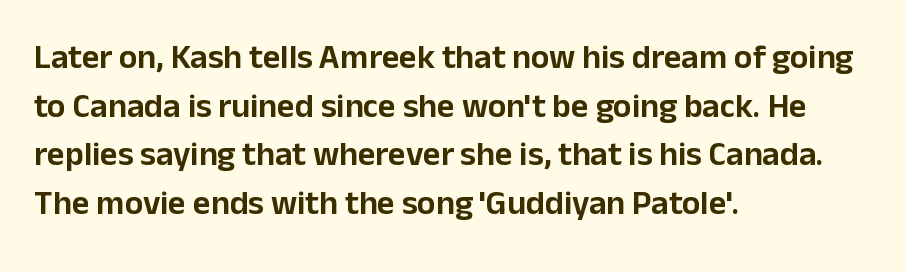
Q: Is the text italic (slanted)? A: No, it is upright.
Q: Is the typeface a serif or a sans-serif typeface? A: Sans-serif.
Q: Is the text underlined? A: No.
Q: How is the paragraph aligned? A: Left-aligned.
Q: Is the spacing between letters normal or unusually wide? A: Normal.
Q: Is the spacing between lines tight, normal or loose? A: Normal.
Q: Width (condensed, normal, or wide)? A: Normal.
Q: Stroke contrast? A: Low.
Q: x-height? A: Medium.
Q: Monospaced? A: No.
